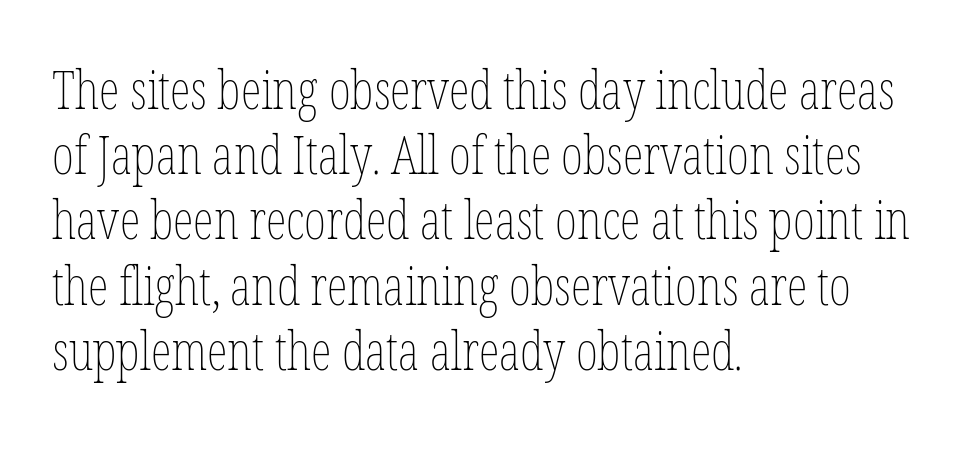
How are the letters spaced? Ordinarily, with no added tracking. The specimen omits any rule beneath the text block's lines. These lines are rendered in a variable-pitch font. The ragged edge is on the right, which tells us the setting is flush left. Characters remain perfectly vertical along every line. A quiet, ordinary-to-light weight characterises the typeface.
